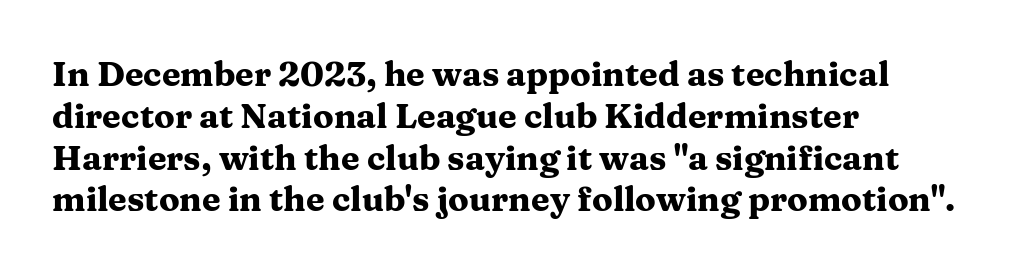
{"serif": "yes", "italic": "no", "bold": "yes", "weight": "heavy", "width": "wide", "stroke_contrast": "medium", "x_height": "medium", "monospaced": "no", "underline": "no", "align": "left", "line_spacing_ratio": 1.23, "letter_spacing": "normal", "letter_spacing_em": 0.0, "glyph_px": 34}
